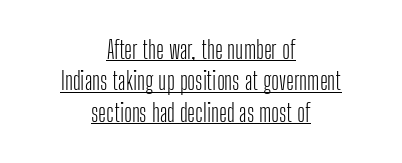
Q: Is the text bold? A: No.
Q: Is the text italic (slanted)? A: No, it is upright.
Q: Is the text underlined? A: Yes.
Q: How is the paragraph aligned? A: Centered.
Q: Is the spacing between letters normal or unusually wide? A: Normal.
Q: Is the spacing between lines tight, normal or loose? A: Normal.
